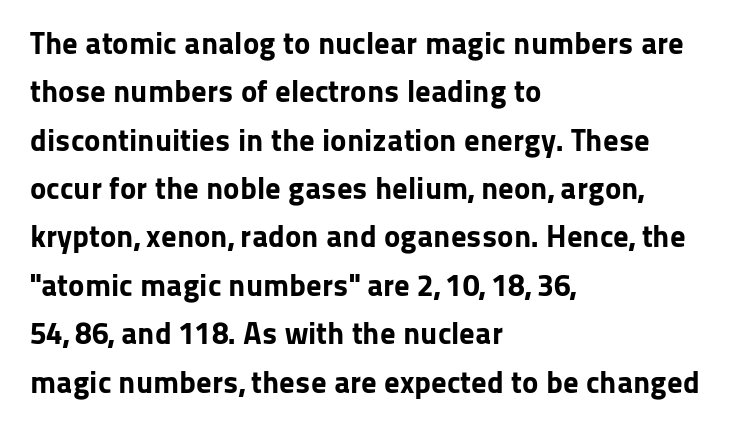
Q: Is the text bold? A: Yes.
Q: Is the text italic (slanted)? A: No, it is upright.
Q: Is the typeface a serif or a sans-serif typeface? A: Sans-serif.
Q: Is the text underlined? A: No.
Q: How is the paragraph aligned? A: Left-aligned.
Q: Is the spacing between letters normal or unusually wide? A: Normal.
Q: Is the spacing between lines tight, normal or loose? A: Normal.
Q: Width (condensed, normal, or wide)? A: Normal.
Q: Stroke contrast? A: Low.
Q: x-height? A: Medium.
Q: Monospaced? A: No.
